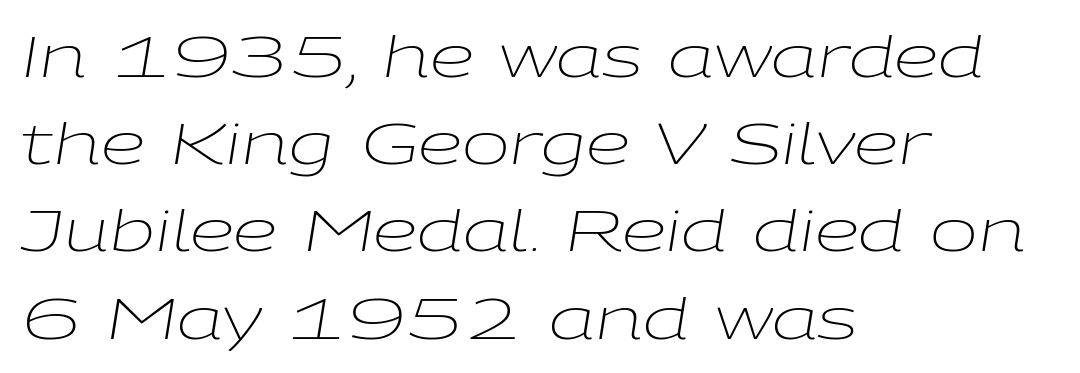
Varying glyph widths throughout — classic text-font behaviour. Whoever set this chose a conventional vertical rhythm. Weight: regular or lighter. No word sits above an underline. Here the glyphs are tracked normally, forming tight word shapes. Compared with ordinary roman type, these characters are visibly tilted.
